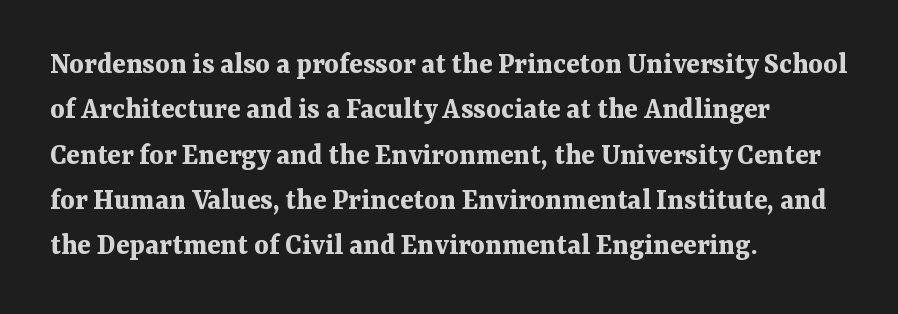
Check where the strokes stop: tiny serifs finish them off. The type is set solid horizontally, with unmodified tracking. This sample keeps an unexceptional amount of space between lines. This is roman type, the default non-slanted kind. Plenty of ink on the page — the face is bold.
